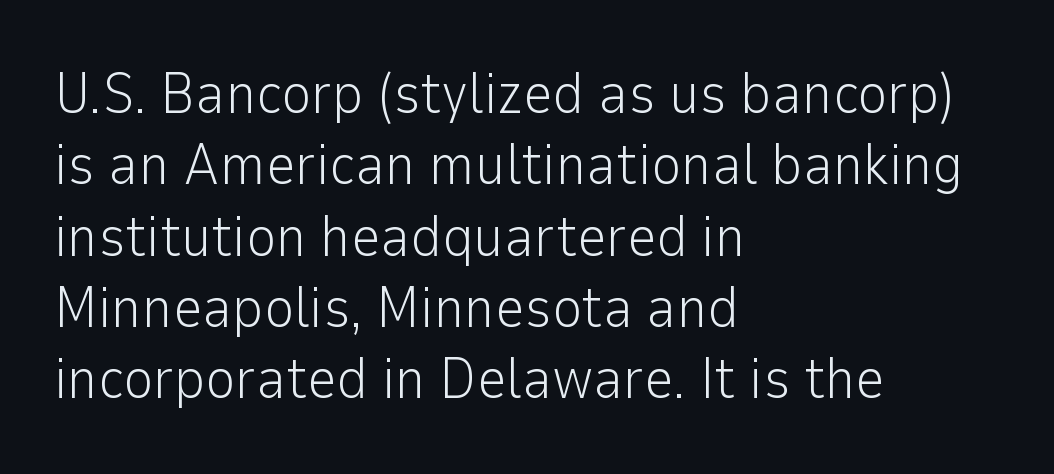
{"serif": "no", "italic": "no", "bold": "no", "weight": "light", "width": "normal", "stroke_contrast": "low", "x_height": "medium", "monospaced": "no", "underline": "no", "align": "left", "line_spacing_ratio": 1.23, "letter_spacing": "normal", "letter_spacing_em": 0.0, "glyph_px": 58}
